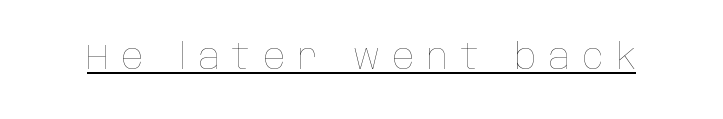
The image shows 35 px thin, condensed type, upright; set unusually wide letter spacing (+0.37 em), underlined; low stroke contrast and a large x-height.
